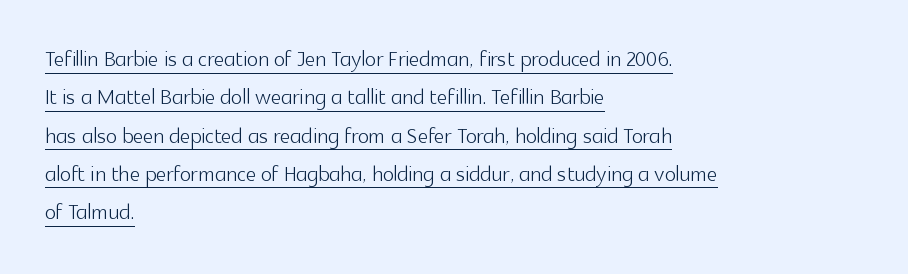
Short note: letters normally spaced. You could not count columns in this text — the font is proportionally spaced. Notice how the stems are strictly vertical — no italics here. Stem width sits at or under what a default text font uses.
